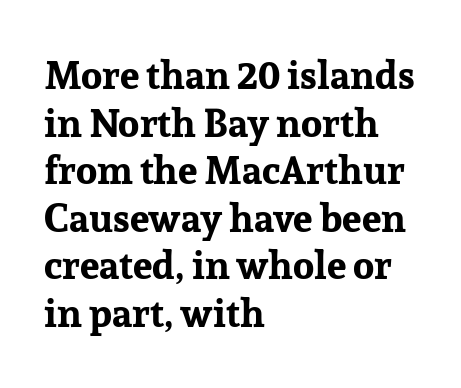
Look at the bottom of the vertical strokes: they flare into serifs here. Set as a true bold cut, around the 700 mark. Look at the tracking — it's just the regular setting, nothing added. Quick note: underline off.
